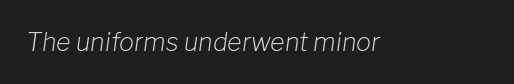
{"italic": "yes", "lean": "right", "slant_degrees": 8, "bold": "no", "underline": "no", "letter_spacing": "normal", "letter_spacing_em": 0.0, "glyph_px": 25}
